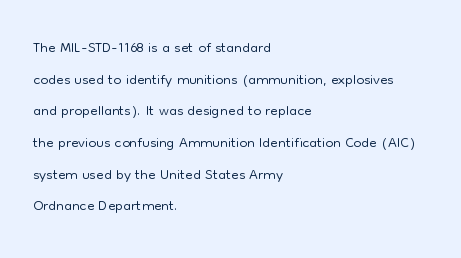
Q: Is the text bold? A: No.
Q: Is the text italic (slanted)? A: No, it is upright.
Q: Is the text underlined? A: No.
Q: How is the paragraph aligned? A: Left-aligned.
Q: Is the spacing between letters normal or unusually wide? A: Normal.
Q: Is the spacing between lines tight, normal or loose? A: Normal.
